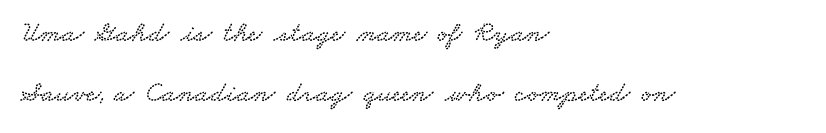
{"width": "wide", "stroke_contrast": "low", "x_height": "small", "monospaced": "no", "underline": "no", "align": "left", "line_spacing": "loose", "line_spacing_ratio": 2.08, "letter_spacing": "normal", "letter_spacing_em": 0.0, "glyph_px": 29}
